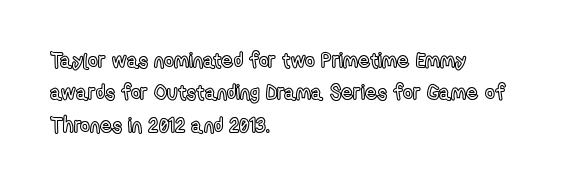
Q: Is the text italic (slanted)? A: No, it is upright.
Q: Is the text underlined? A: No.
Q: How is the paragraph aligned? A: Left-aligned.
Q: Is the spacing between letters normal or unusually wide? A: Normal.
Q: Is the spacing between lines tight, normal or loose? A: Normal.
